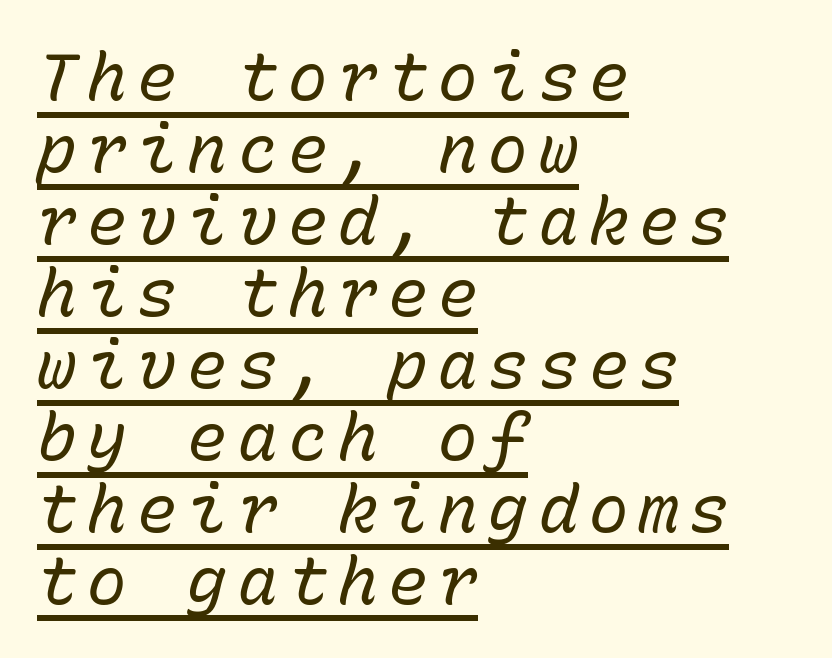
{"italic": "yes", "lean": "right", "slant_degrees": 15, "bold": "no", "weight": "regular", "width": "normal", "stroke_contrast": "low", "x_height": "medium", "monospaced": "yes", "underline": "yes", "align": "left", "line_spacing": "tight", "line_spacing_ratio": 1.09, "glyph_px": 66}
